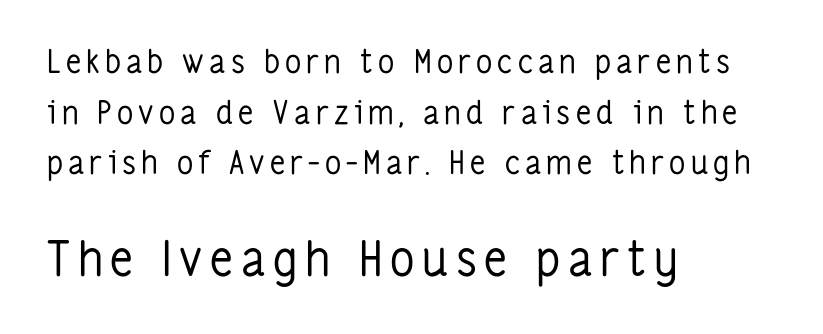
Q: Is the text bold? A: No.
Q: Is the text italic (slanted)? A: No, it is upright.
Q: Is the typeface a serif or a sans-serif typeface? A: Sans-serif.
Q: Is the text underlined? A: No.
Q: How is the paragraph aligned? A: Left-aligned.
Q: Is the spacing between lines tight, normal or loose? A: Normal.
Q: Which block of text is set in a larger size, the first (top) or the second (bottom)? A: The second (bottom) one.
Q: Width (condensed, normal, or wide)? A: Condensed.
Q: Stroke contrast? A: Low.
Q: x-height? A: Medium.
Q: Monospaced? A: No.
